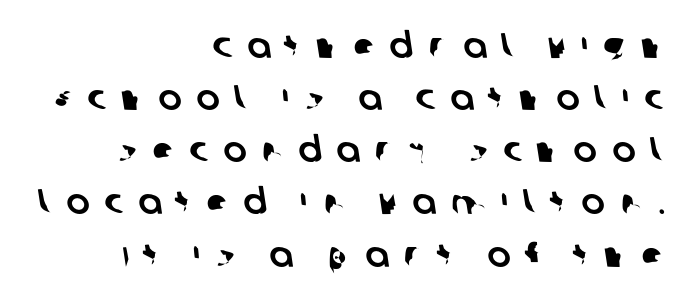
Casual observation: everything's shoved over to the right. Normally led — the rows are evenly, conventionally spaced. The rendering inserts visible extra space after every character. Words float on clear page, feet unadorned.
